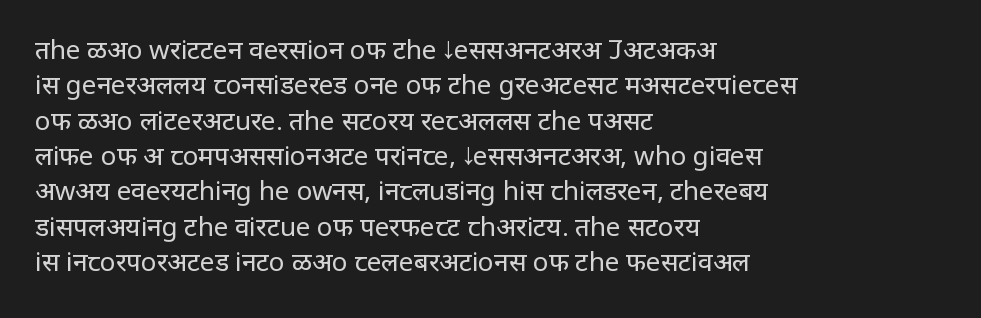
The image shows 26 px text type, upright; set left-aligned, normal line spacing (1.36x), normal letter spacing, not underlined.
